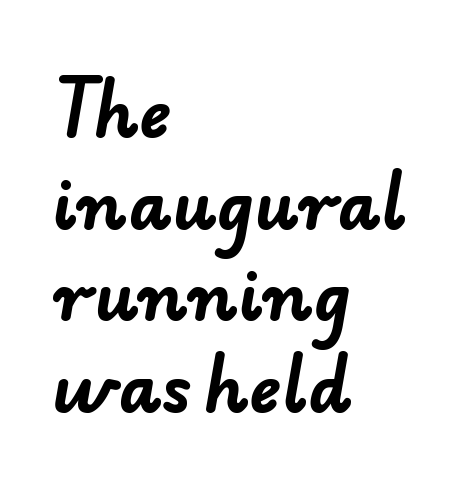
The image shows 66 px bold sans-serif type; set left-aligned, normal line spacing (1.39x), normal letter spacing, not underlined; low stroke contrast and a small x-height.
